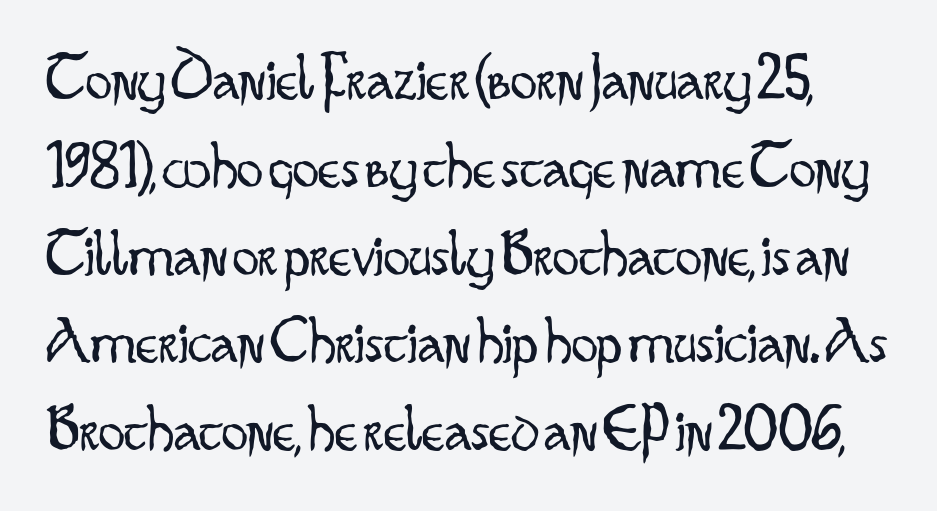
The image shows 66 px light, condensed sans-serif type, upright; set normal line spacing (1.33x), normal letter spacing, not underlined; low stroke contrast and a small x-height.
